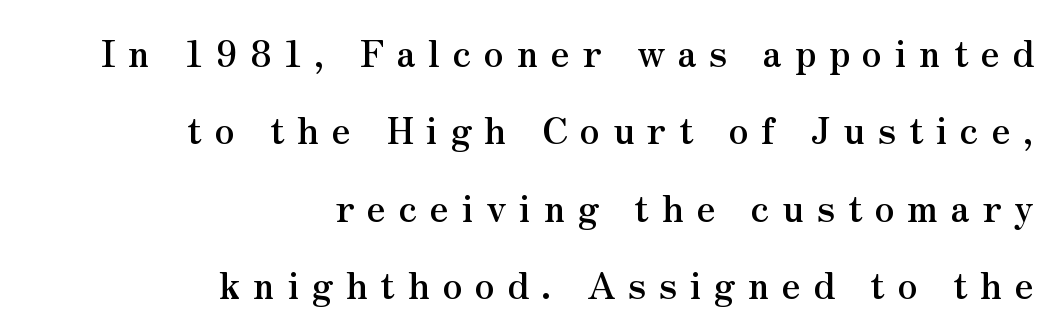
The image shows 36 px semibold serif type, upright; set right-aligned, loose line spacing (2.15x), unusually wide letter spacing (+0.35 em), not underlined; medium stroke contrast and a small x-height.
